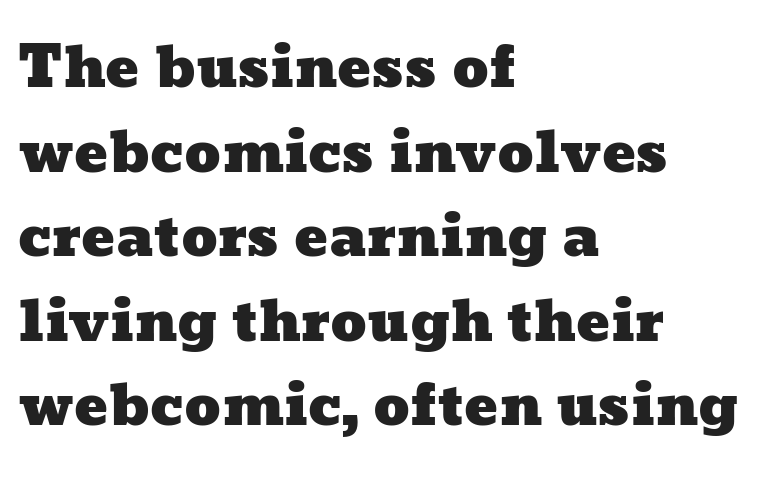
{"width": "wide", "stroke_contrast": "low", "x_height": "medium", "monospaced": "no", "underline": "no", "align": "left", "line_spacing": "normal", "line_spacing_ratio": 1.51, "letter_spacing": "normal", "letter_spacing_em": 0.0, "glyph_px": 56}
